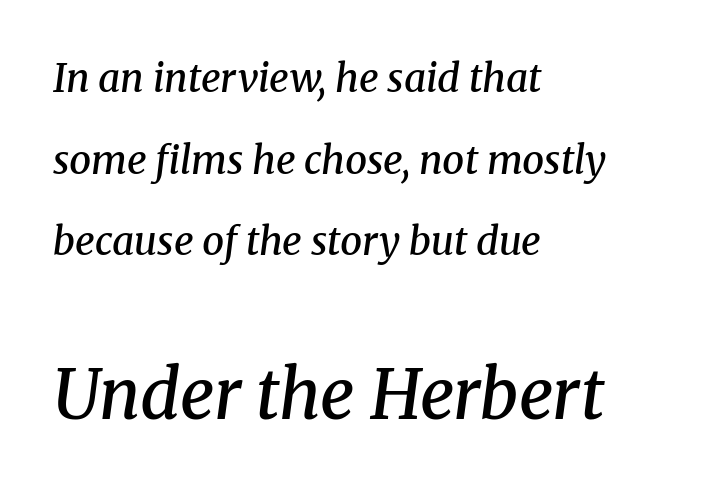
The image shows 68 px semibold serif type, italic (leaning right); set left-aligned, loose line spacing (2.09x), normal letter spacing, not underlined; the second (bottom) block is 1.74x larger; medium stroke contrast and a medium x-height.
